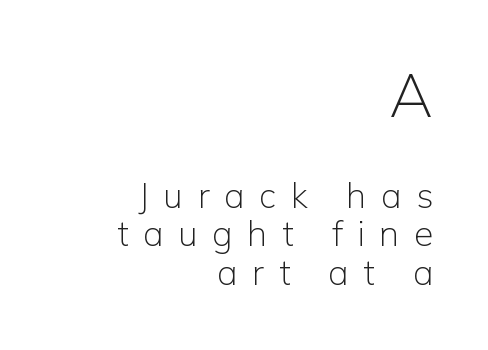
{"serif": "no", "italic": "no", "bold": "no", "weight": "light", "width": "normal", "stroke_contrast": "low", "x_height": "medium", "monospaced": "no", "underline": "no", "align": "right", "line_spacing": "tight", "line_spacing_ratio": 1.11, "letter_spacing": "wide", "letter_spacing_em": 0.42, "larger_block": "first", "size_ratio": 1.74, "glyph_px": 61}
